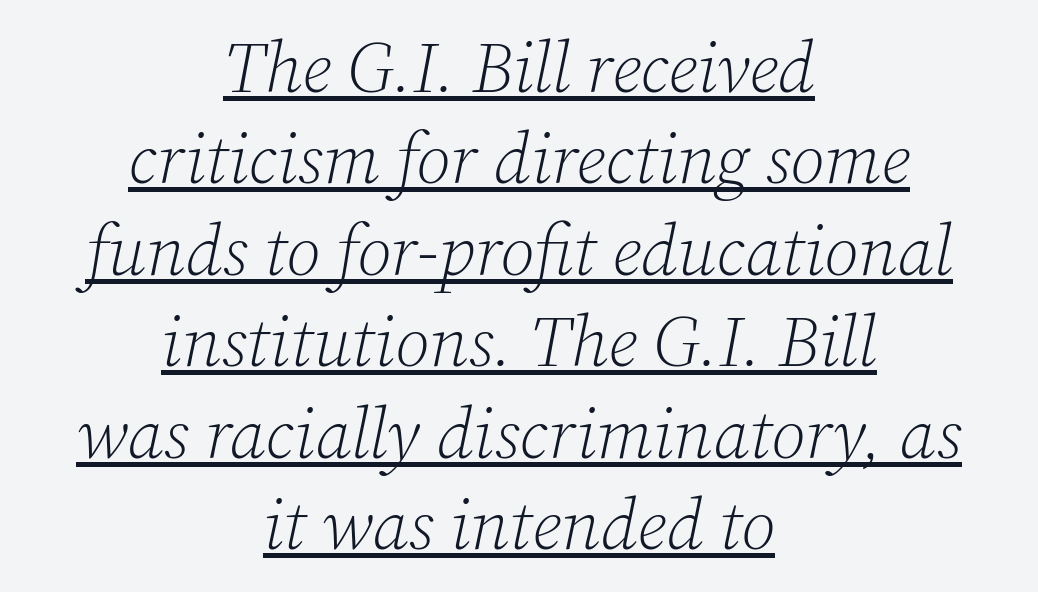
Varying glyph widths throughout — classic text-font behaviour. Caption: multi-line text, centered on the measure. The whole block is typeset with a tilt. Inter-character spacing is left at the font's built-in metrics. Normally led — the rows are evenly, conventionally spaced. Are there feet on the stems? There are — it's a serif.
